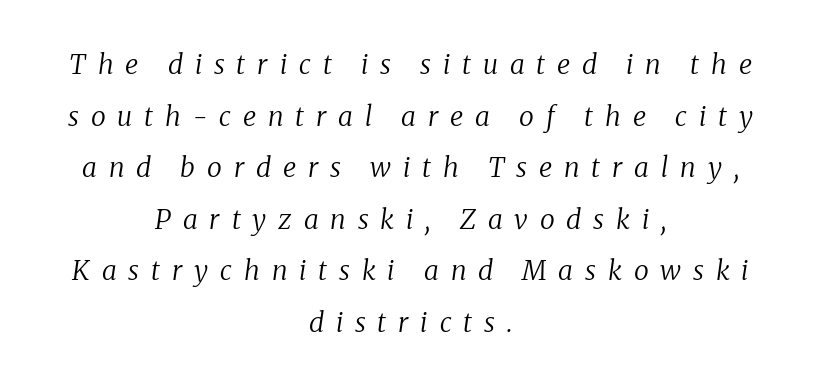
{"italic": "yes", "lean": "right", "slant_degrees": 8, "bold": "no", "underline": "no", "align": "center", "line_spacing": "loose", "line_spacing_ratio": 1.91, "letter_spacing": "wide", "letter_spacing_em": 0.44, "glyph_px": 27}
